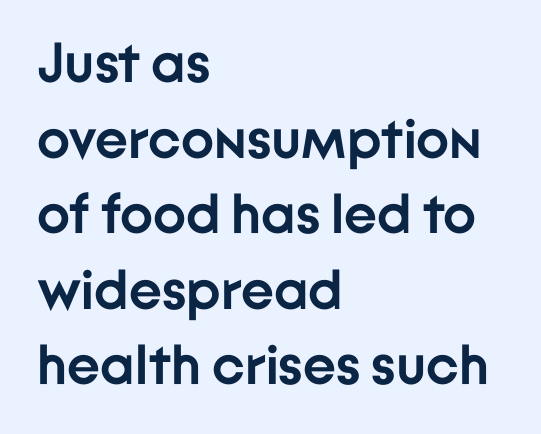
{"serif": "no", "italic": "no", "bold": "yes", "weight": "semibold", "width": "normal", "stroke_contrast": "low", "x_height": "medium", "monospaced": "no", "underline": "no", "align": "left", "line_spacing": "normal", "line_spacing_ratio": 1.35, "letter_spacing": "normal", "letter_spacing_em": 0.0, "glyph_px": 56}
